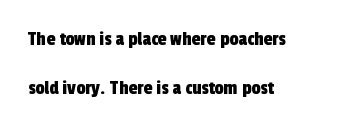
{"underline": "no", "align": "left", "line_spacing": "loose", "line_spacing_ratio": 2.47, "letter_spacing": "normal", "letter_spacing_em": 0.0, "glyph_px": 20}
